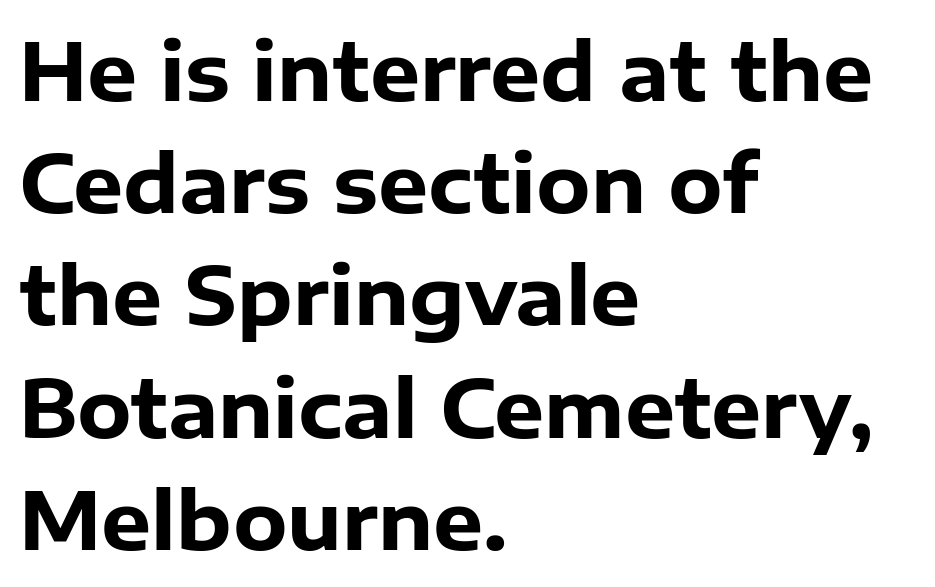
Q: Is the text bold? A: Yes.
Q: Is the text italic (slanted)? A: No, it is upright.
Q: Is the typeface a serif or a sans-serif typeface? A: Sans-serif.
Q: Is the text underlined? A: No.
Q: How is the paragraph aligned? A: Left-aligned.
Q: Is the spacing between letters normal or unusually wide? A: Normal.
Q: Is the spacing between lines tight, normal or loose? A: Normal.
Q: Width (condensed, normal, or wide)? A: Normal.
Q: Stroke contrast? A: Low.
Q: x-height? A: Medium.
Q: Monospaced? A: No.
